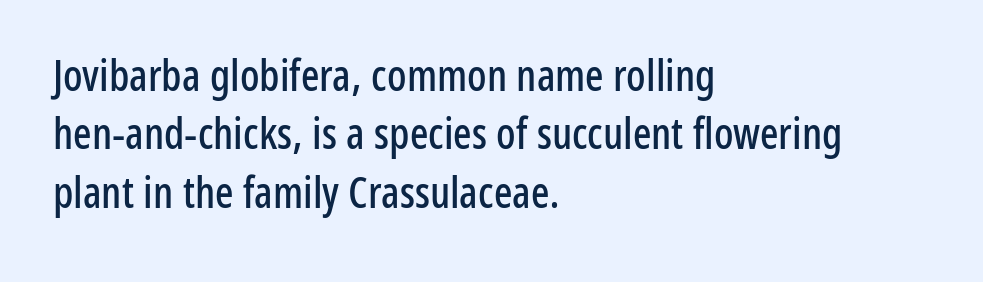
{"serif": "no", "italic": "no", "width": "condensed", "stroke_contrast": "low", "x_height": "medium", "monospaced": "no", "underline": "no", "align": "left", "line_spacing": "normal", "line_spacing_ratio": 1.36, "letter_spacing": "normal", "letter_spacing_em": 0.0, "glyph_px": 43}
